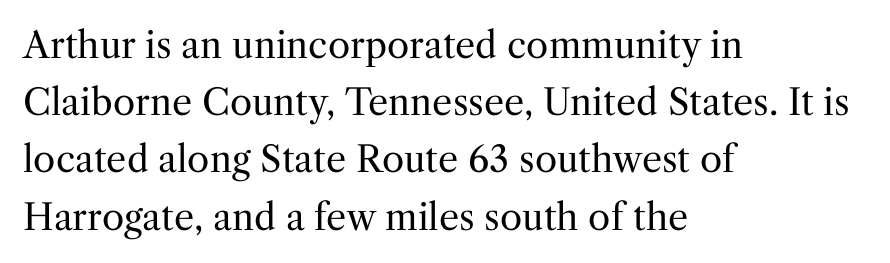
Q: Is the text bold? A: No.
Q: Is the text italic (slanted)? A: No, it is upright.
Q: Is the typeface a serif or a sans-serif typeface? A: Serif.
Q: Is the text underlined? A: No.
Q: How is the paragraph aligned? A: Left-aligned.
Q: Is the spacing between letters normal or unusually wide? A: Normal.
Q: Is the spacing between lines tight, normal or loose? A: Normal.
Q: Width (condensed, normal, or wide)? A: Normal.
Q: Stroke contrast? A: Medium.
Q: x-height? A: Medium.
Q: Monospaced? A: No.
